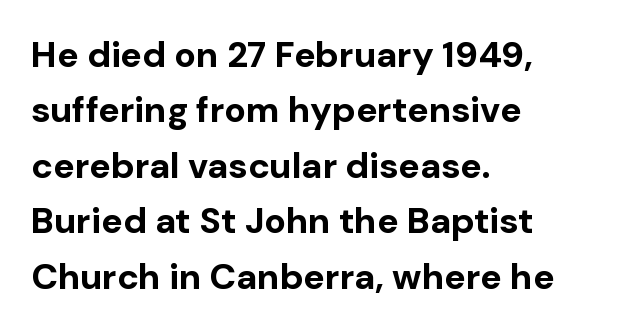
Q: Is the text bold? A: Yes.
Q: Is the text italic (slanted)? A: No, it is upright.
Q: Is the typeface a serif or a sans-serif typeface? A: Sans-serif.
Q: Is the text underlined? A: No.
Q: How is the paragraph aligned? A: Left-aligned.
Q: Is the spacing between letters normal or unusually wide? A: Normal.
Q: Is the spacing between lines tight, normal or loose? A: Normal.
Q: Width (condensed, normal, or wide)? A: Normal.
Q: Stroke contrast? A: Low.
Q: x-height? A: Medium.
Q: Monospaced? A: No.
